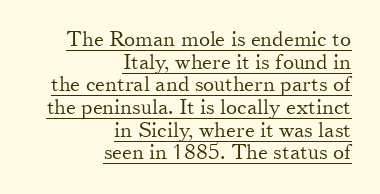
Glance below the letters and you will spot a drawn line. You could call the tracking neutral — neither tight nor loose. A quiet, ordinary-to-light weight characterises the typeface. The setting favours the right margin, as signatures and pull-quotes sometimes do.
